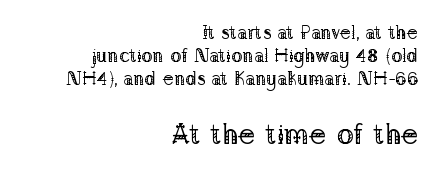
It's the straight-up-and-down kind of type. Rule under the text: the space is simply empty. This sample is right-justified, so line beginnings fall wherever the words allow. The later block is typeset at a bigger size than the earlier block. Are there feet on the stems? There are — it's a serif.
